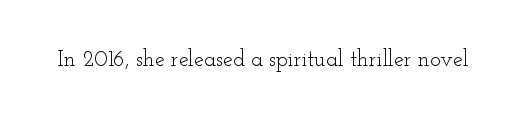
{"italic": "no", "bold": "no", "underline": "no", "letter_spacing": "normal", "letter_spacing_em": 0.0, "glyph_px": 22}
